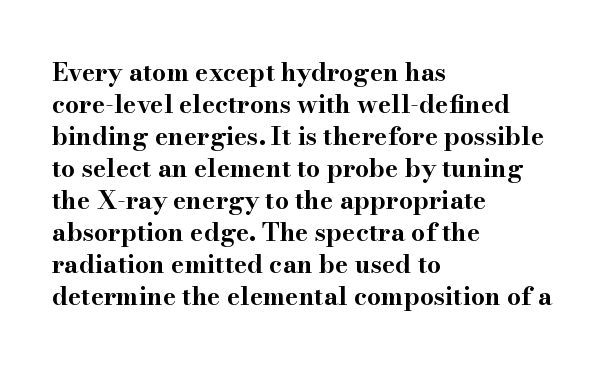
Q: Is the text bold? A: Yes.
Q: Is the text italic (slanted)? A: No, it is upright.
Q: Is the text underlined? A: No.
Q: How is the paragraph aligned? A: Left-aligned.
Q: Is the spacing between letters normal or unusually wide? A: Normal.
Q: Is the spacing between lines tight, normal or loose? A: Normal.
